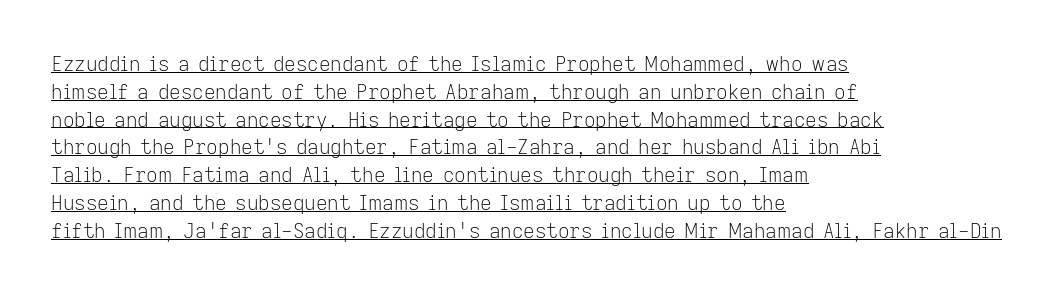
The image shows 20 px text type, upright; set left-aligned, normal line spacing (1.39x), normal letter spacing, underlined.
